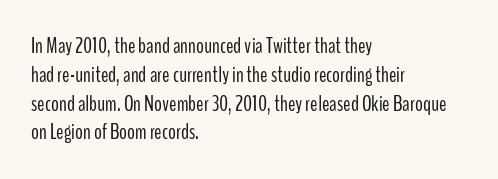
Q: Is the text bold? A: No.
Q: Is the text italic (slanted)? A: No, it is upright.
Q: Is the text underlined? A: No.
Q: How is the paragraph aligned? A: Left-aligned.
Q: Is the spacing between letters normal or unusually wide? A: Normal.
Q: Is the spacing between lines tight, normal or loose? A: Normal.
